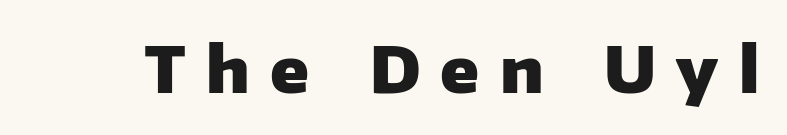
{"serif": "no", "italic": "no", "bold": "yes", "weight": "heavy", "width": "normal", "stroke_contrast": "low", "x_height": "medium", "monospaced": "no", "underline": "no", "letter_spacing": "wide", "letter_spacing_em": 0.32, "glyph_px": 63}
